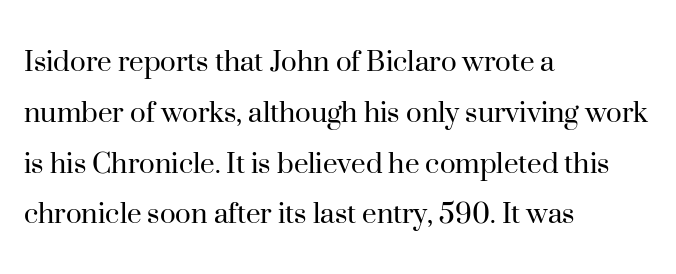
Q: Is the text bold? A: No.
Q: Is the text italic (slanted)? A: No, it is upright.
Q: Is the typeface a serif or a sans-serif typeface? A: Serif.
Q: Is the text underlined? A: No.
Q: How is the paragraph aligned? A: Left-aligned.
Q: Is the spacing between letters normal or unusually wide? A: Normal.
Q: Is the spacing between lines tight, normal or loose? A: Normal.
Q: Width (condensed, normal, or wide)? A: Normal.
Q: Stroke contrast? A: High.
Q: x-height? A: Small.
Q: Monospaced? A: No.
